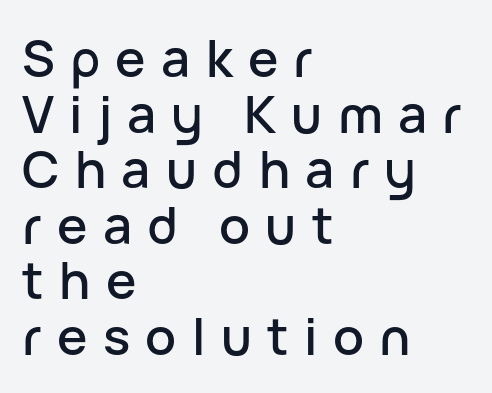
The image shows 51 px sans-serif type, upright; set left-aligned, tight line spacing (1.09x), unusually wide letter spacing (+0.3 em), not underlined; low stroke contrast and a medium x-height.
